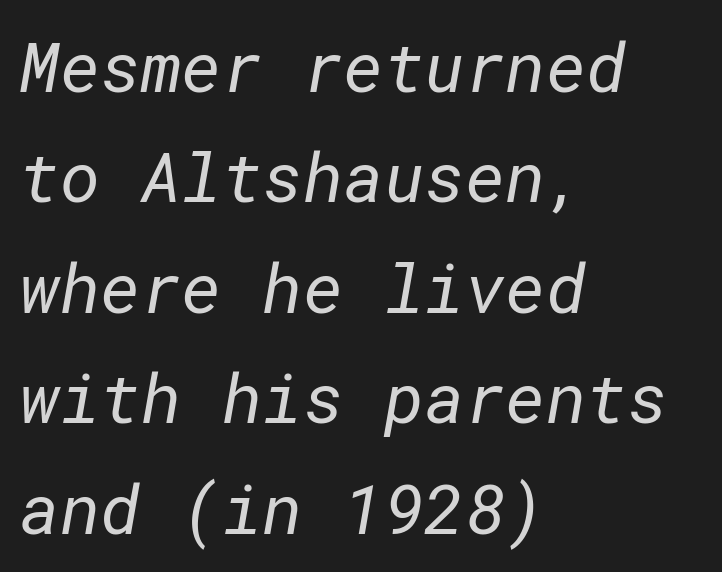
{"serif": "no", "bold": "no", "weight": "regular", "width": "normal", "stroke_contrast": "low", "x_height": "medium", "underline": "no", "align": "left", "line_spacing": "normal", "line_spacing_ratio": 1.6, "letter_spacing": "normal", "letter_spacing_em": 0.0, "glyph_px": 69}
